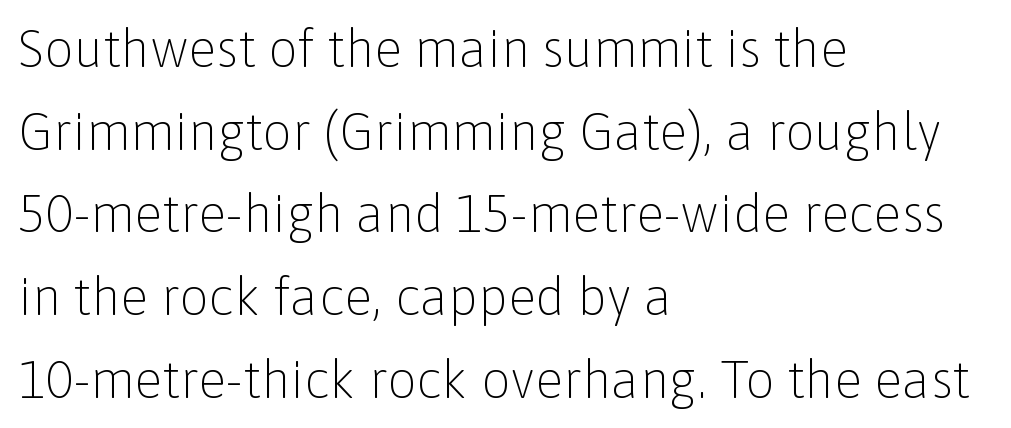
Leftover space on each line is placed entirely after the last word. This is roman type, the default non-slanted kind. The designer went with a sans here, leaving each stem footless. Whoever set this chose a conventional vertical rhythm.
